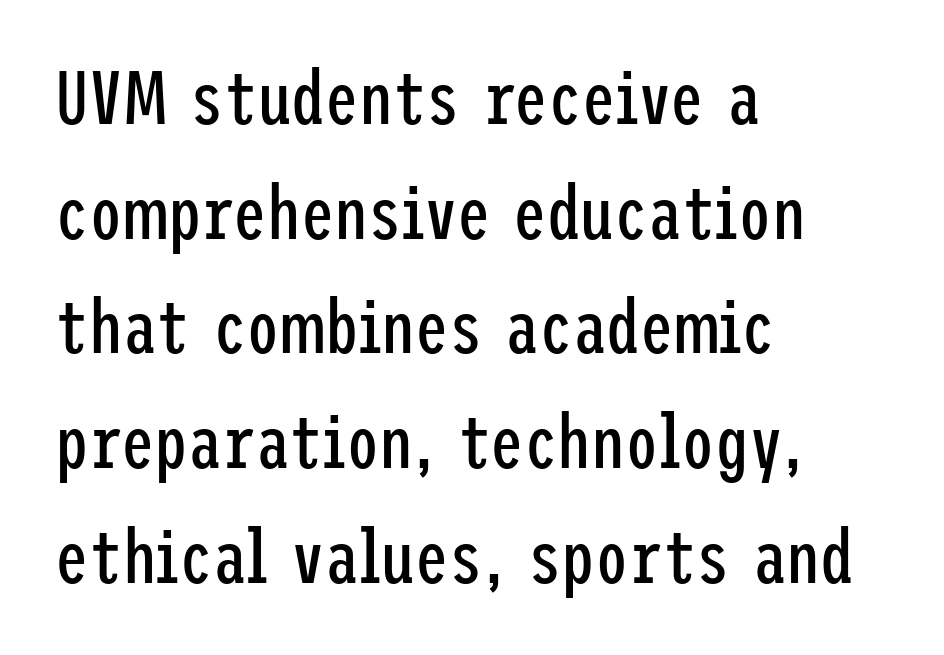
Q: Is the text bold? A: No.
Q: Is the text italic (slanted)? A: No, it is upright.
Q: Is the typeface a serif or a sans-serif typeface? A: Sans-serif.
Q: Is the text underlined? A: No.
Q: How is the paragraph aligned? A: Left-aligned.
Q: Is the spacing between letters normal or unusually wide? A: Normal.
Q: Is the spacing between lines tight, normal or loose? A: Normal.
Q: Width (condensed, normal, or wide)? A: Condensed.
Q: Stroke contrast? A: Low.
Q: x-height? A: Medium.
